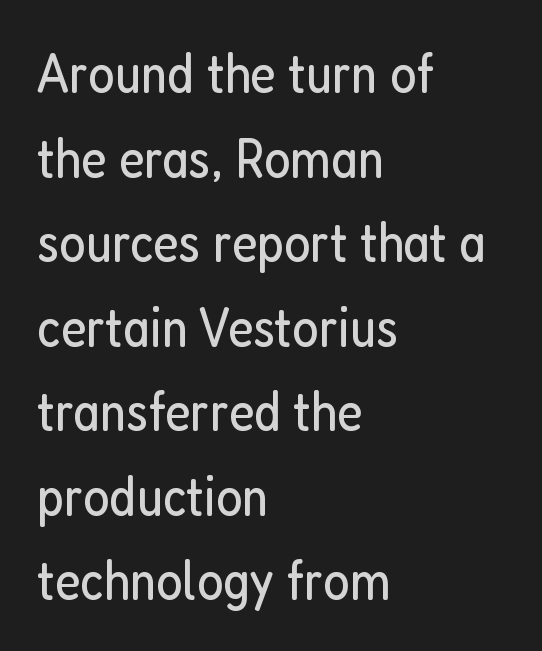
The image shows 56 px regular-weight, condensed sans-serif type, upright; set left-aligned, normal line spacing (1.51x), normal letter spacing, not underlined; low stroke contrast and a medium x-height.
